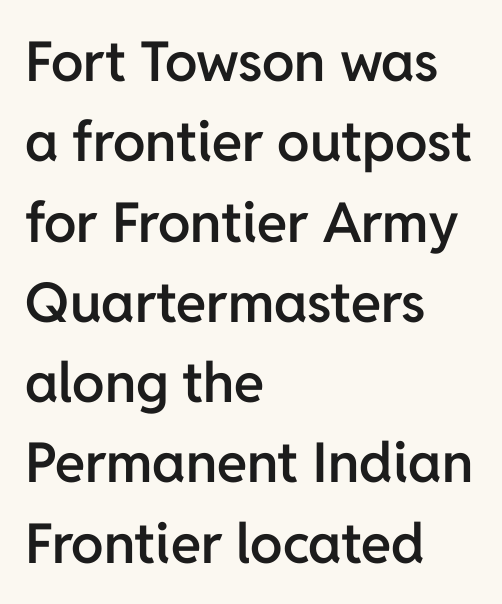
{"serif": "no", "italic": "no", "bold": "semi", "weight": "semibold", "width": "normal", "stroke_contrast": "low", "x_height": "medium", "monospaced": "no", "underline": "no", "align": "left", "line_spacing": "normal", "line_spacing_ratio": 1.46, "letter_spacing": "normal", "letter_spacing_em": 0.0, "glyph_px": 55}
